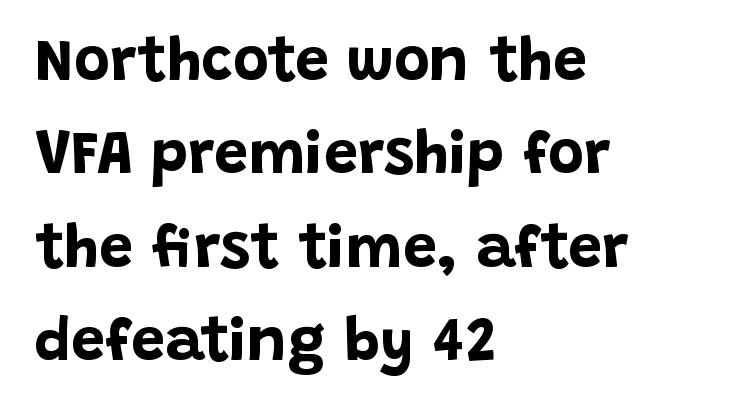
Spacing verdict: proportional, widths tailored to each character. The typesetter chose a ragged-right arrangement here. When letters stand straight like this, we call the style roman or upright. The type family on display is of the sans-serif kind. The passage shown stacks its lines at a standard gap. Glance below the letters and you will spot only blank space.
